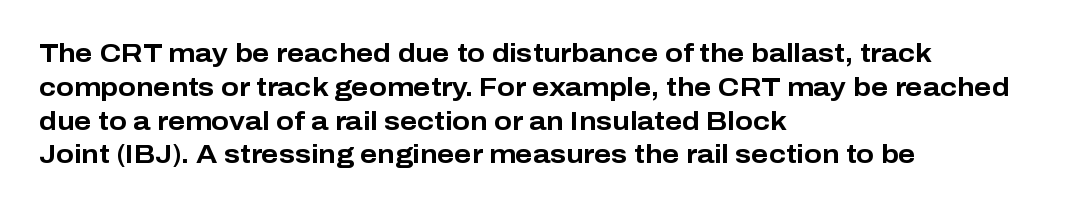
{"italic": "no", "bold": "yes", "underline": "no", "align": "left", "line_spacing": "normal", "line_spacing_ratio": 1.3, "letter_spacing": "normal", "letter_spacing_em": 0.0, "glyph_px": 26}
